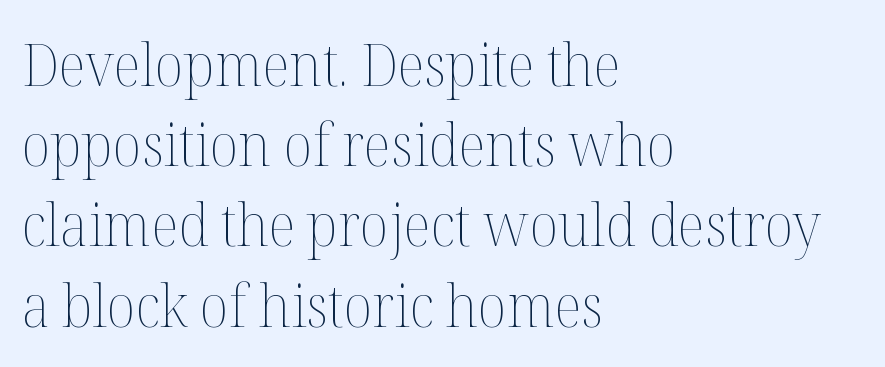
Q: Is the text bold? A: No.
Q: Is the text italic (slanted)? A: No, it is upright.
Q: Is the text underlined? A: No.
Q: How is the paragraph aligned? A: Left-aligned.
Q: Is the spacing between letters normal or unusually wide? A: Normal.
Q: Is the spacing between lines tight, normal or loose? A: Normal.
Q: Width (condensed, normal, or wide)? A: Normal.
Q: Stroke contrast? A: Medium.
Q: x-height? A: Medium.
Q: Monospaced? A: No.
